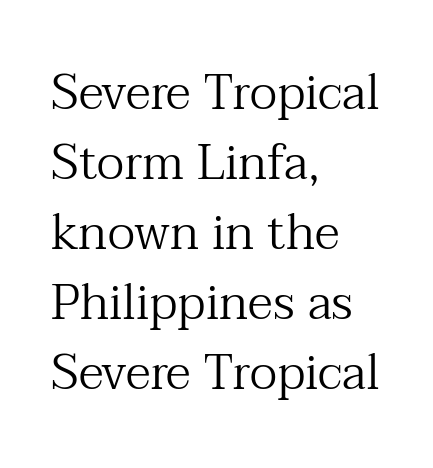
The image shows 49 px regular-weight serif type, upright; set left-aligned, normal line spacing (1.43x), normal letter spacing, not underlined; medium stroke contrast and a medium x-height.
